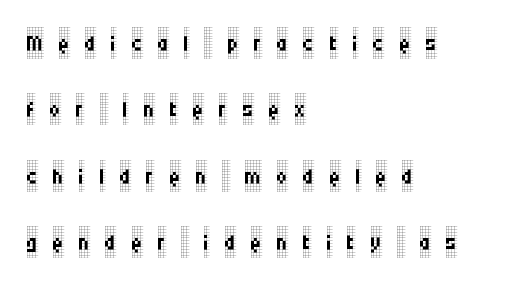
{"serif": "yes", "italic": "no", "bold": "no", "weight": "regular", "width": "condensed", "stroke_contrast": "low", "x_height": "large", "monospaced": "no", "underline": "no", "align": "left", "line_spacing": "loose", "line_spacing_ratio": 2.14, "letter_spacing": "wide", "letter_spacing_em": 0.48, "glyph_px": 31}
